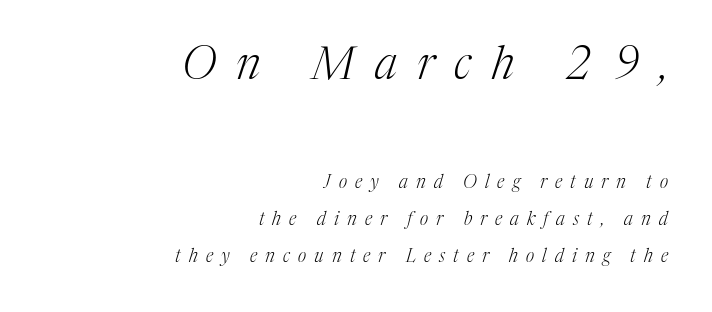
The image shows 45 px light serif type, italic (leaning right); set right-aligned, loose line spacing (2.08x), unusually wide letter spacing (+0.45 em), not underlined; the first (top) block is 2.5x larger; medium stroke contrast and a medium x-height.
